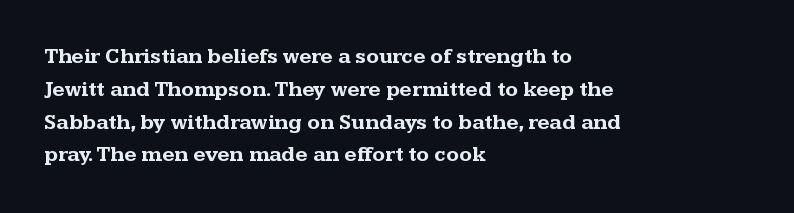
The image shows 21 px bold type, upright; set left-aligned, normal line spacing (1.56x), normal letter spacing, not underlined.
